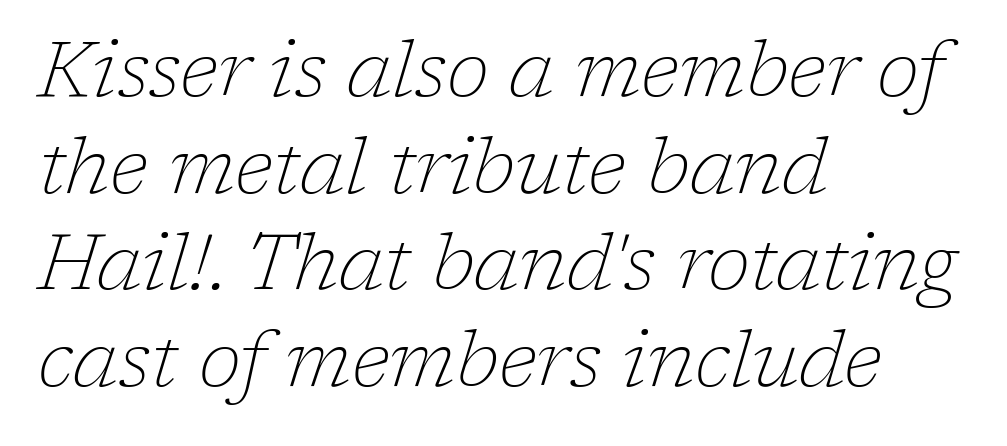
Q: Is the text bold? A: No.
Q: Is the text italic (slanted)? A: Yes, it leans right by about 17 degrees.
Q: Is the typeface a serif or a sans-serif typeface? A: Serif.
Q: Is the text underlined? A: No.
Q: How is the paragraph aligned? A: Left-aligned.
Q: Is the spacing between letters normal or unusually wide? A: Normal.
Q: Width (condensed, normal, or wide)? A: Normal.
Q: Stroke contrast? A: Low.
Q: x-height? A: Medium.
Q: Monospaced? A: No.
